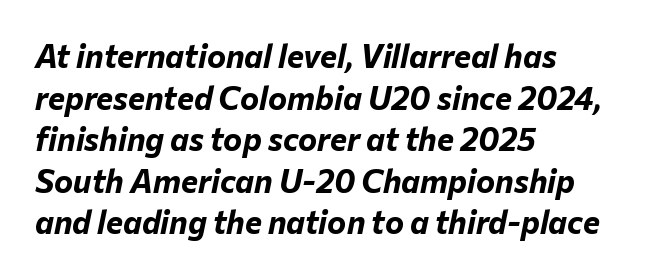
The image shows 32 px bold type, italic (leaning right); set left-aligned, normal line spacing (1.3x), normal letter spacing, not underlined; low stroke contrast and a medium x-height.
